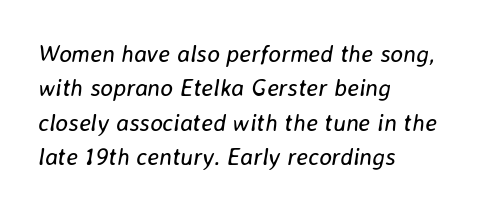
The image shows 24 px text type, italic (leaning right); set left-aligned, normal line spacing (1.43x), normal letter spacing, not underlined.
